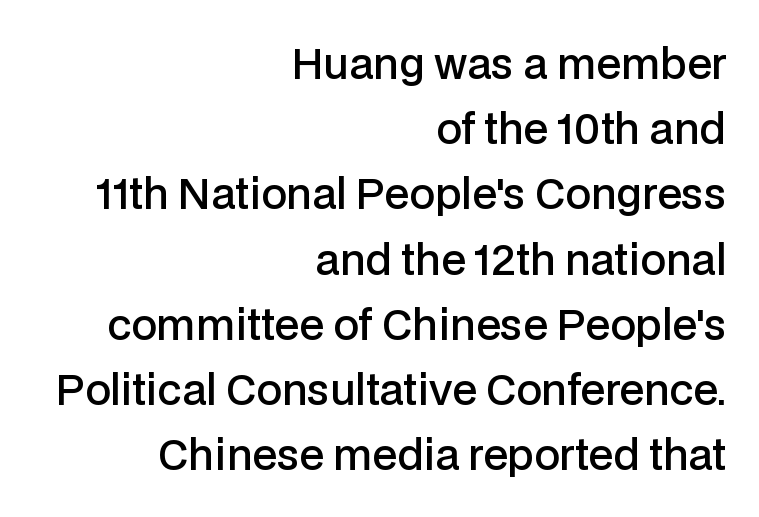
Q: Is the text bold? A: Semi-bold.
Q: Is the text italic (slanted)? A: No, it is upright.
Q: Is the typeface a serif or a sans-serif typeface? A: Sans-serif.
Q: Is the text underlined? A: No.
Q: How is the paragraph aligned? A: Right-aligned.
Q: Is the spacing between letters normal or unusually wide? A: Normal.
Q: Is the spacing between lines tight, normal or loose? A: Normal.
Q: Width (condensed, normal, or wide)? A: Normal.
Q: Stroke contrast? A: Low.
Q: x-height? A: Medium.
Q: Monospaced? A: No.
